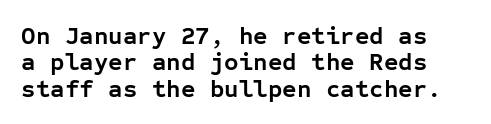
The image shows 25 px bold type, upright; set tight line spacing (1.06x), normal letter spacing, not underlined.
